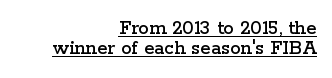
{"italic": "no", "underline": "yes", "align": "right", "line_spacing": "tight", "line_spacing_ratio": 0.96, "letter_spacing": "normal", "letter_spacing_em": 0.0, "glyph_px": 21}
